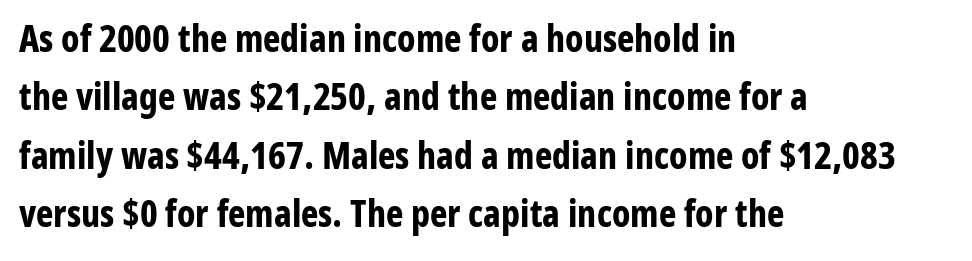
The image shows 37 px bold, condensed sans-serif type, upright; set left-aligned, normal line spacing (1.58x), normal letter spacing, not underlined; low stroke contrast and a medium x-height.
